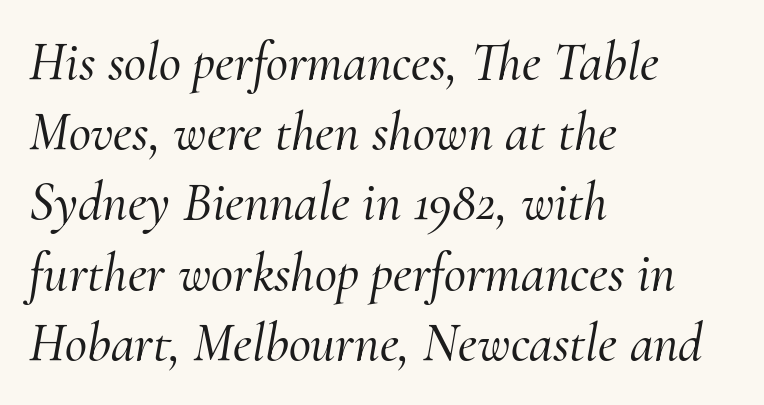
Compared with ordinary roman type, these characters are visibly tilted. Check under the words: just untouched page. In terms of letterform style, serifs are clearly present. The letterforms sit shoulder to shoulder at normal distance.
